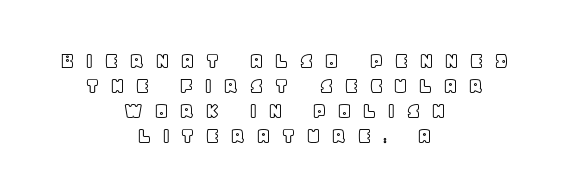
{"italic": "no", "underline": "no", "align": "center", "line_spacing": "tight", "line_spacing_ratio": 1.04, "letter_spacing": "wide", "letter_spacing_em": 0.42, "glyph_px": 24}
